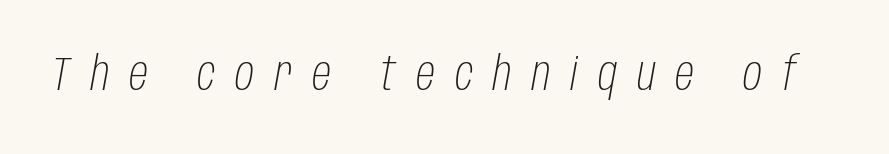
{"italic": "yes", "lean": "right", "slant_degrees": 10, "bold": "no", "weight": "light", "width": "condensed", "stroke_contrast": "low", "x_height": "large", "monospaced": "no", "underline": "no", "letter_spacing": "wide", "letter_spacing_em": 0.43, "glyph_px": 47}
